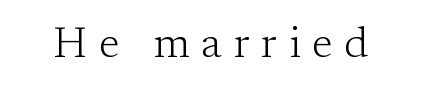
{"serif": "yes", "italic": "no", "bold": "no", "weight": "light", "width": "normal", "stroke_contrast": "low", "x_height": "medium", "monospaced": "no", "underline": "no", "letter_spacing": "wide", "letter_spacing_em": 0.27, "glyph_px": 43}
